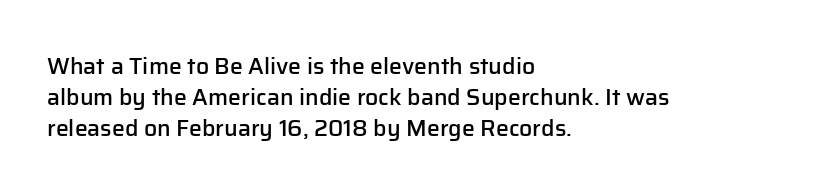
The image shows 23 px text type, upright; set left-aligned, normal line spacing (1.34x), normal letter spacing, not underlined.
